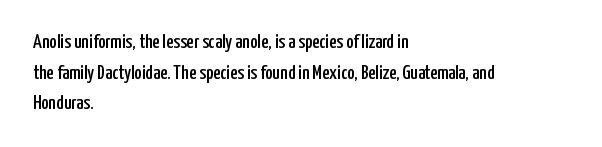
Posture: upright roman. Where is the straight margin? On the left. The passage shown stacks its lines at a standard gap. The passage shown is not underscored anywhere. The tracking reads as untouched default to a designer's eye.
